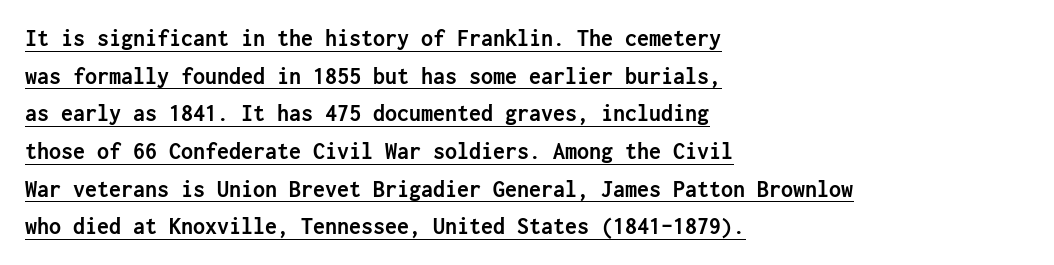
Unlike italic type, these characters show no tilt at all. Set as a true bold cut, around the 700 mark. Caption: multi-line text, flush left, ragged right. The typesetter has applied underlining to the passage shown. Short note: letters normally spaced. Regarding leading, the lines here are spaced in the standard way.
